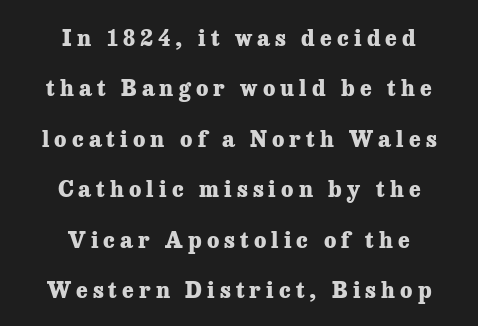
Typesetter's note: full bold, strokes at maximum text heaviness. Quick note: underline off. Italic: no, the glyphs are upright roman. Caption: multi-line text, centered on the measure.
